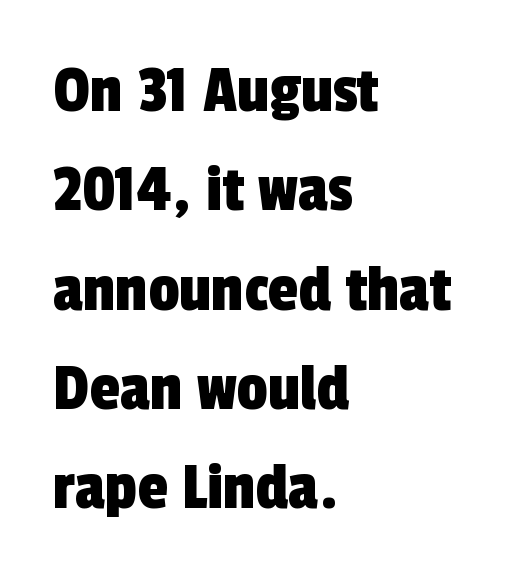
Q: Is the typeface a serif or a sans-serif typeface? A: Sans-serif.
Q: Is the text underlined? A: No.
Q: How is the paragraph aligned? A: Left-aligned.
Q: Is the spacing between letters normal or unusually wide? A: Normal.
Q: Is the spacing between lines tight, normal or loose? A: Normal.
Q: Width (condensed, normal, or wide)? A: Condensed.
Q: x-height? A: Medium.
Q: Monospaced? A: No.
